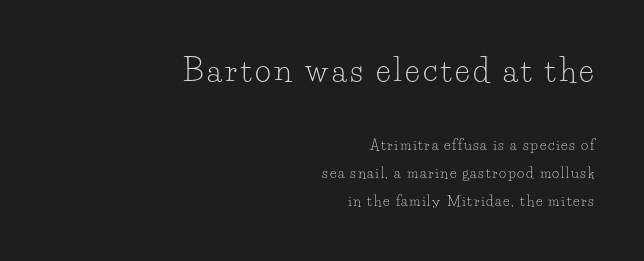
The image shows 31 px light serif type, upright; set right-aligned, loose line spacing (1.99x), not underlined; the first (top) block is 2.21x larger; low stroke contrast and a small x-height.
